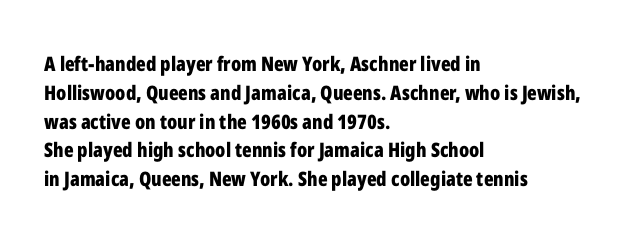
The image shows 20 px bold type, upright; set left-aligned, normal line spacing (1.44x), normal letter spacing, not underlined.
